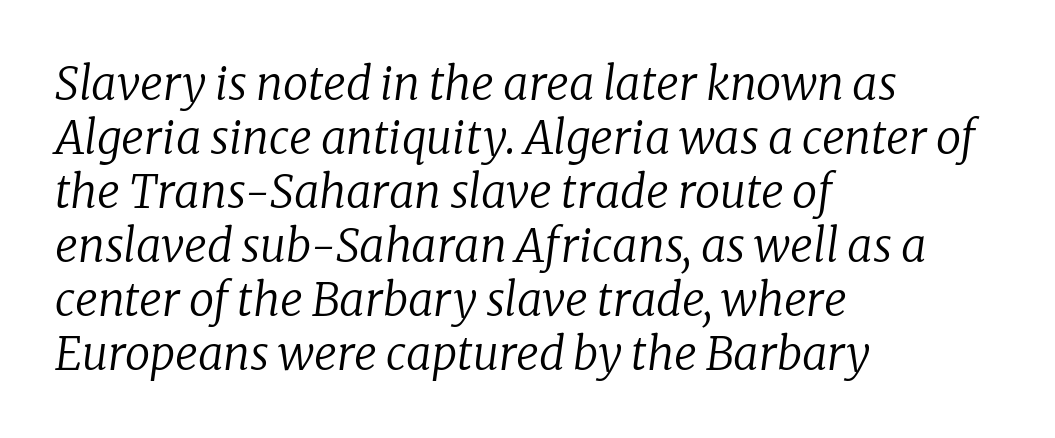
Q: Is the text bold? A: No.
Q: Is the text italic (slanted)? A: Yes, it leans right by about 8 degrees.
Q: Is the typeface a serif or a sans-serif typeface? A: Serif.
Q: Is the text underlined? A: No.
Q: How is the paragraph aligned? A: Left-aligned.
Q: Is the spacing between letters normal or unusually wide? A: Normal.
Q: Width (condensed, normal, or wide)? A: Normal.
Q: Stroke contrast? A: Low.
Q: x-height? A: Medium.
Q: Monospaced? A: No.
